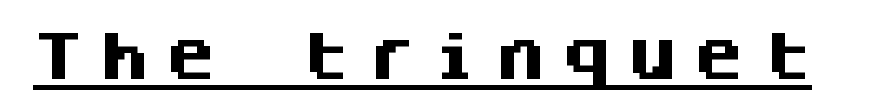
{"serif": "no", "italic": "no", "bold": "yes", "weight": "heavy", "width": "normal", "stroke_contrast": "medium", "x_height": "large", "monospaced": "yes", "underline": "yes", "letter_spacing": "wide", "letter_spacing_em": 0.27, "glyph_px": 52}
